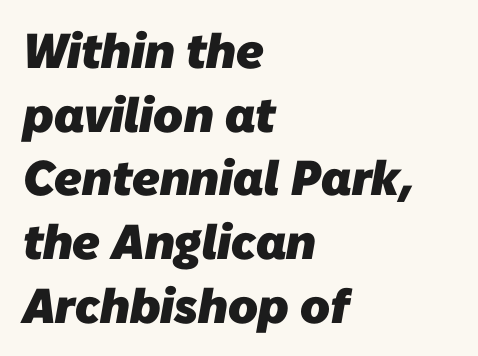
The face used here is rendered with its standard letterfit. The glyphs have the mass of a bold cut. Short and long lines alike share a common starting point at left. A typesetter would label this face a sans. How would I describe the line gaps? Plain and ordinary. Underline: absent.
